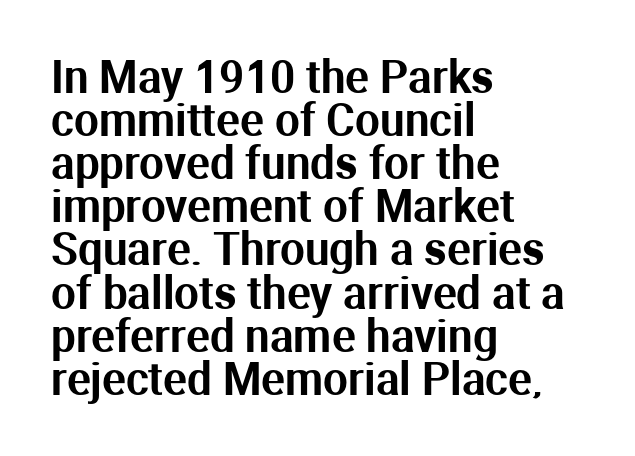
The image shows 44 px sans-serif type, upright; set left-aligned, tight line spacing (0.98x), normal letter spacing, not underlined; medium stroke contrast and a medium x-height.
